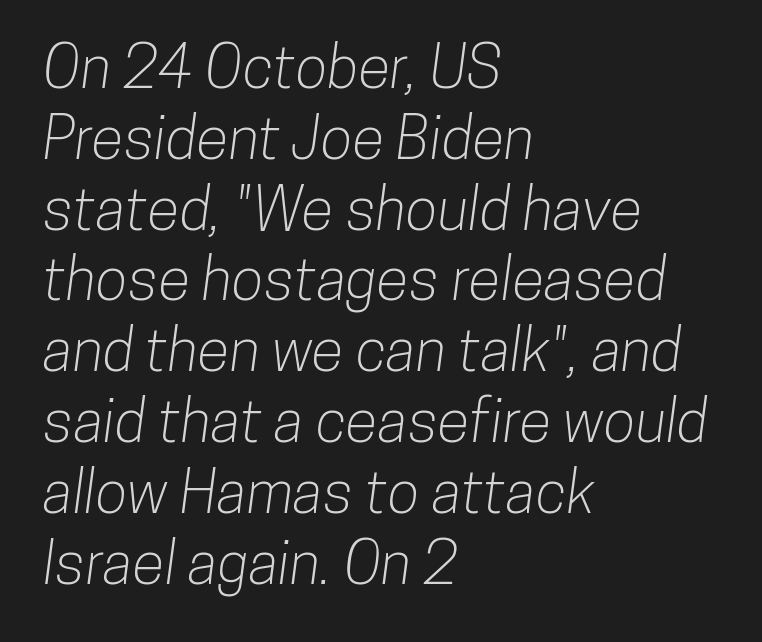
{"serif": "no", "width": "condensed", "stroke_contrast": "low", "x_height": "medium", "monospaced": "no", "underline": "no", "align": "left", "line_spacing_ratio": 1.2, "letter_spacing": "normal", "letter_spacing_em": 0.0, "glyph_px": 59}
